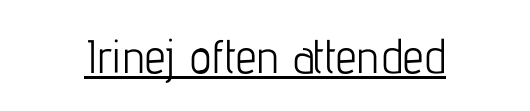
The image shows 47 px light, condensed sans-serif type, upright; set normal letter spacing, underlined; low stroke contrast and a medium x-height.
